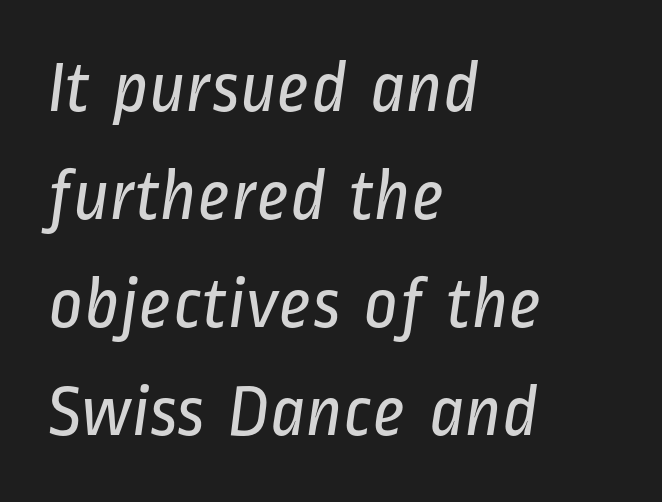
The image shows 74 px regular-weight, condensed sans-serif type; set left-aligned, normal line spacing (1.46x), normal letter spacing, not underlined; low stroke contrast and a medium x-height.
